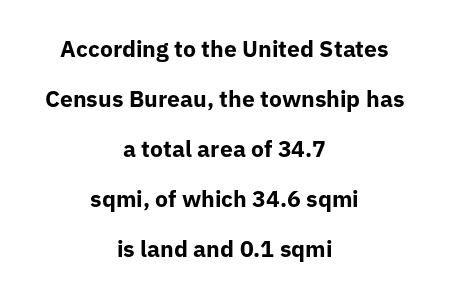
The image shows 23 px bold type, upright; set centered, loose line spacing (2.17x), normal letter spacing, not underlined.
